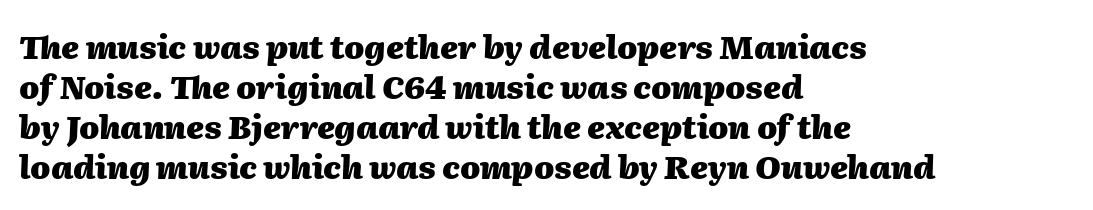
The image shows 32 px heavy type, italic (leaning right); set left-aligned, normal line spacing (1.25x), normal letter spacing, not underlined; medium stroke contrast and a medium x-height.
